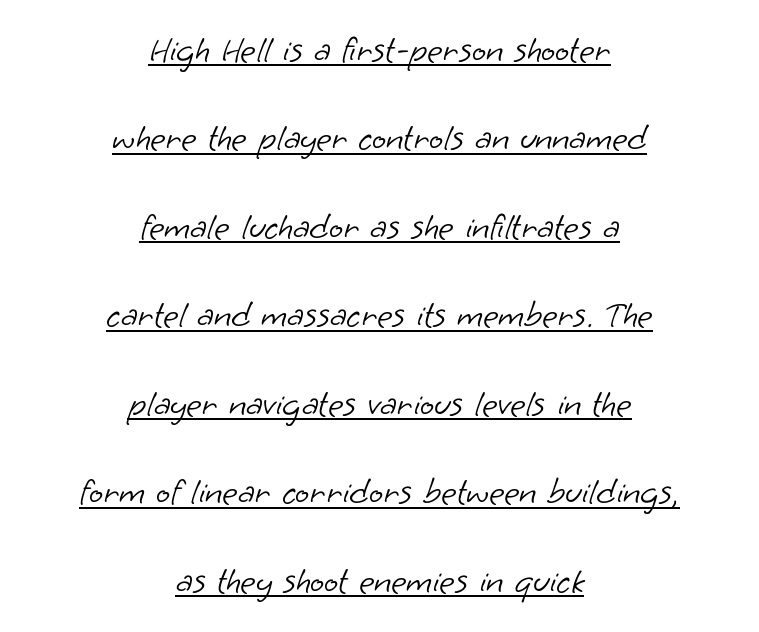
The image shows 37 px light sans-serif type; set centered, loose line spacing (2.39x), normal letter spacing, underlined; low stroke contrast and a small x-height.
